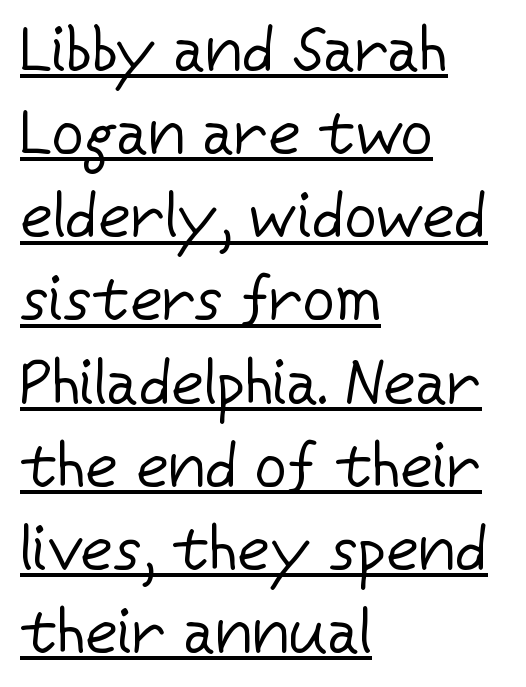
{"serif": "no", "italic": "no", "bold": "no", "weight": "regular", "width": "normal", "stroke_contrast": "low", "x_height": "medium", "monospaced": "no", "underline": "yes", "align": "left", "line_spacing": "normal", "line_spacing_ratio": 1.32, "letter_spacing": "normal", "letter_spacing_em": 0.0, "glyph_px": 63}
